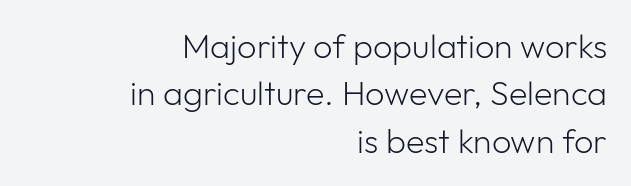
The image shows 34 px light sans-serif type, upright; set right-aligned, normal line spacing (1.39x), normal letter spacing, not underlined; low stroke contrast and a medium x-height.
